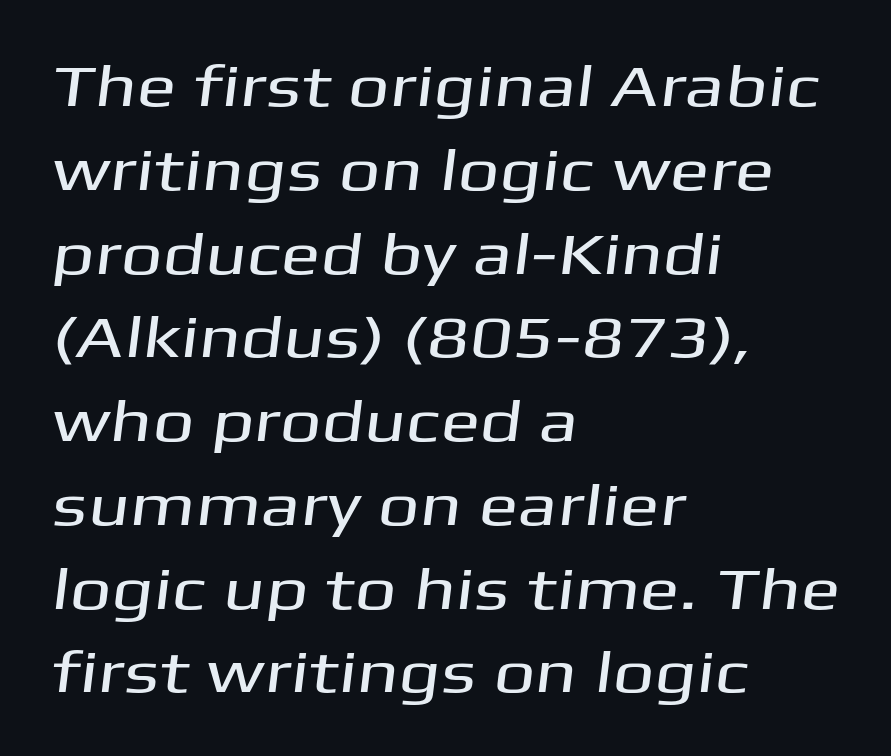
The image shows 59 px wide sans-serif type; set left-aligned, normal line spacing (1.42x), normal letter spacing, not underlined; medium stroke contrast and a medium x-height.
